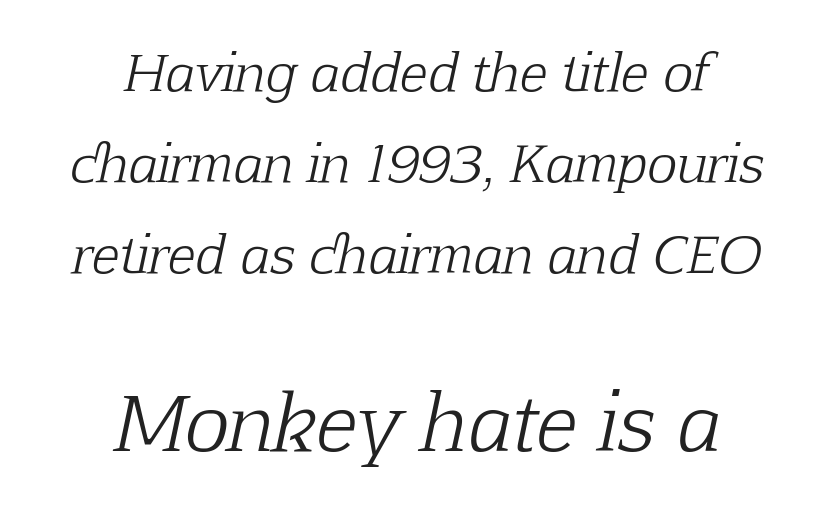
{"serif": "yes", "italic": "yes", "lean": "right", "slant_degrees": 12, "bold": "no", "weight": "light", "width": "normal", "stroke_contrast": "low", "x_height": "medium", "monospaced": "no", "underline": "no", "align": "center", "line_spacing_ratio": 1.78, "letter_spacing": "normal", "letter_spacing_em": 0.0, "larger_block": "second", "size_ratio": 1.49, "glyph_px": 76}
